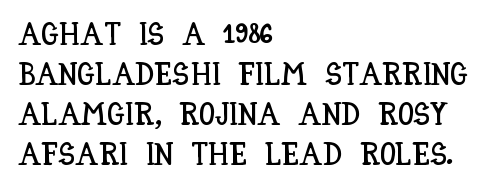
The letters advance in unequal steps, a hallmark of proportional type. The type sits square on the baseline with zero lean. If you measured baseline to baseline, you'd find a middling distance. Nobody drew a line under any word here. The face used here is rendered with its standard letterfit.
